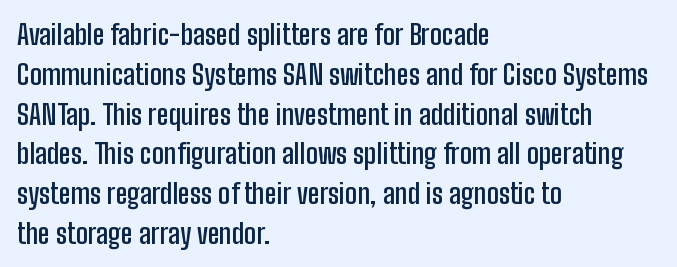
The image shows 28 px semibold, condensed sans-serif type, upright; set left-aligned, normal line spacing (1.42x), normal letter spacing, not underlined; low stroke contrast and a medium x-height.
